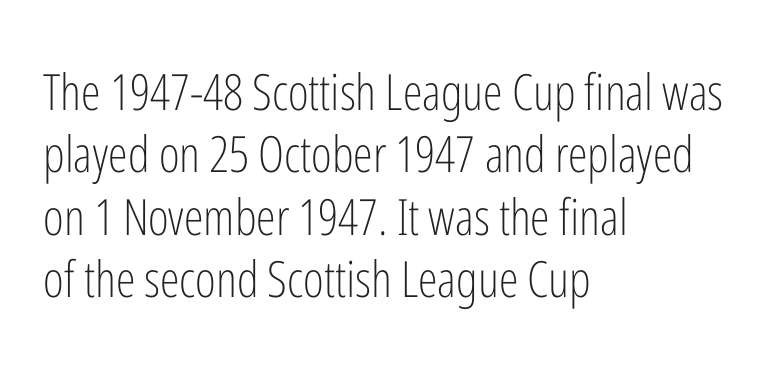
{"serif": "no", "italic": "no", "bold": "no", "weight": "light", "width": "condensed", "stroke_contrast": "low", "x_height": "medium", "monospaced": "no", "underline": "no", "align": "left", "line_spacing": "normal", "line_spacing_ratio": 1.25, "letter_spacing": "normal", "letter_spacing_em": 0.0, "glyph_px": 50}
